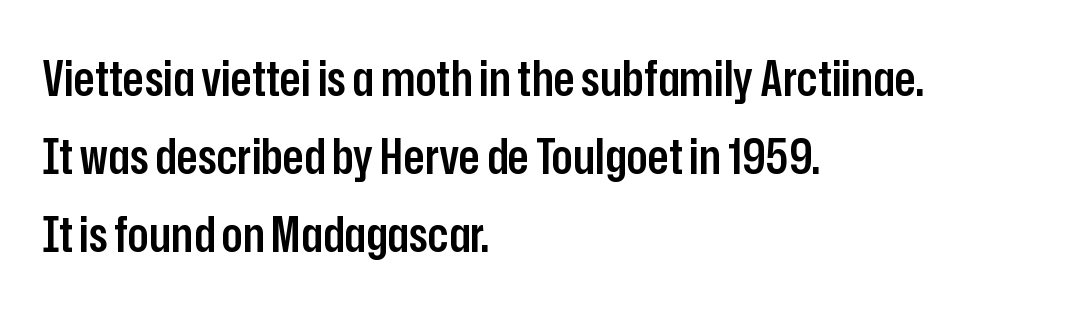
{"serif": "no", "italic": "no", "bold": "semi", "weight": "semibold", "width": "condensed", "stroke_contrast": "low", "x_height": "medium", "monospaced": "no", "underline": "no", "align": "left", "line_spacing": "normal", "line_spacing_ratio": 1.59, "letter_spacing": "normal", "letter_spacing_em": 0.0, "glyph_px": 49}
